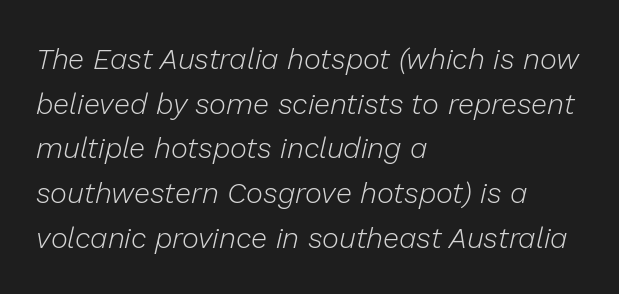
{"italic": "yes", "lean": "right", "slant_degrees": 13, "bold": "no", "weight": "light", "width": "normal", "stroke_contrast": "low", "x_height": "medium", "monospaced": "no", "underline": "no", "align": "left", "line_spacing": "normal", "line_spacing_ratio": 1.54, "letter_spacing": "normal", "letter_spacing_em": 0.0, "glyph_px": 29}
